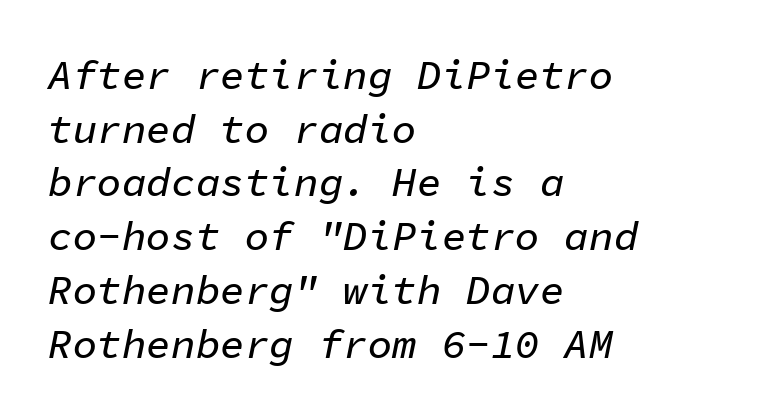
Q: Is the text italic (slanted)? A: Yes, it leans right by about 11 degrees.
Q: Is the text underlined? A: No.
Q: How is the paragraph aligned? A: Left-aligned.
Q: Is the spacing between letters normal or unusually wide? A: Normal.
Q: Is the spacing between lines tight, normal or loose? A: Normal.
Q: Width (condensed, normal, or wide)? A: Normal.
Q: Stroke contrast? A: Low.
Q: x-height? A: Medium.
Q: Monospaced? A: Yes.
